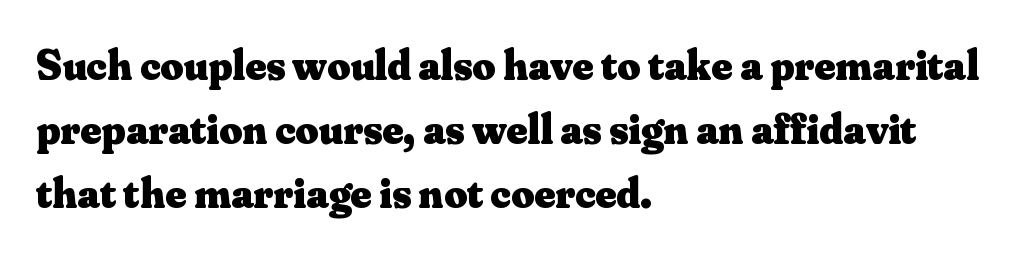
{"serif": "yes", "italic": "no", "bold": "yes", "weight": "heavy", "width": "normal", "stroke_contrast": "medium", "x_height": "small", "monospaced": "no", "underline": "no", "align": "left", "line_spacing": "normal", "line_spacing_ratio": 1.45, "letter_spacing": "normal", "letter_spacing_em": 0.0, "glyph_px": 44}
